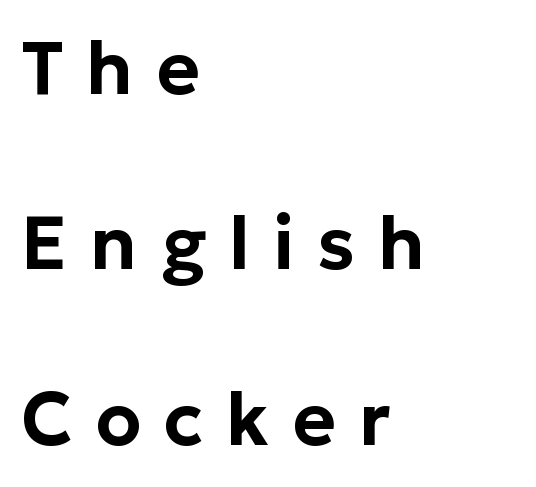
The image shows 74 px sans-serif type, upright; set left-aligned, loose line spacing (2.37x), unusually wide letter spacing (+0.31 em), not underlined; low stroke contrast and a medium x-height.
